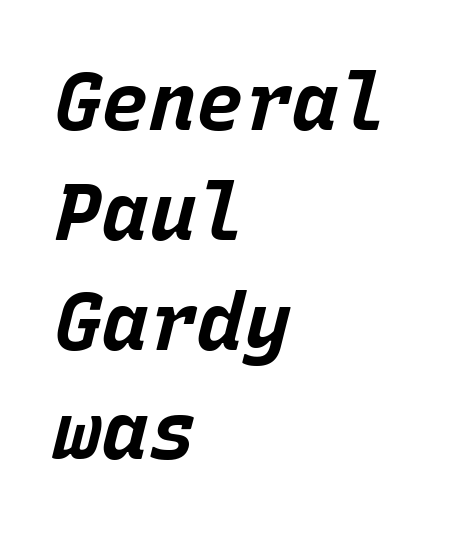
Bold? Absolutely — the strokes are thick and heavy. This sample has the even, mechanical cadence of fixed-width lettering. This rendering uses left alignment, leaving the right contour irregular. Leading matches the norm, producing a regular column.
